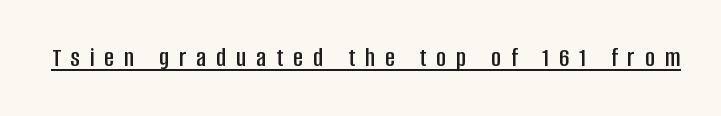
{"italic": "no", "underline": "yes", "letter_spacing": "wide", "letter_spacing_em": 0.37, "glyph_px": 27}
